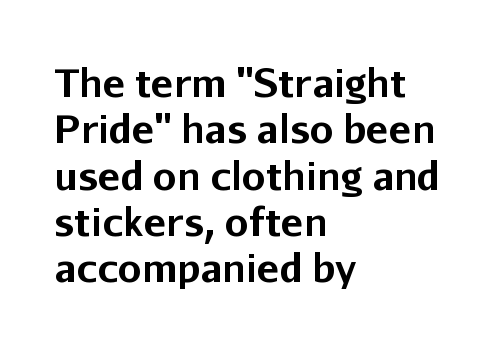
The image shows 38 px bold sans-serif type, upright; set left-aligned, line spacing 1.22x, normal letter spacing, not underlined; low stroke contrast and a medium x-height.
